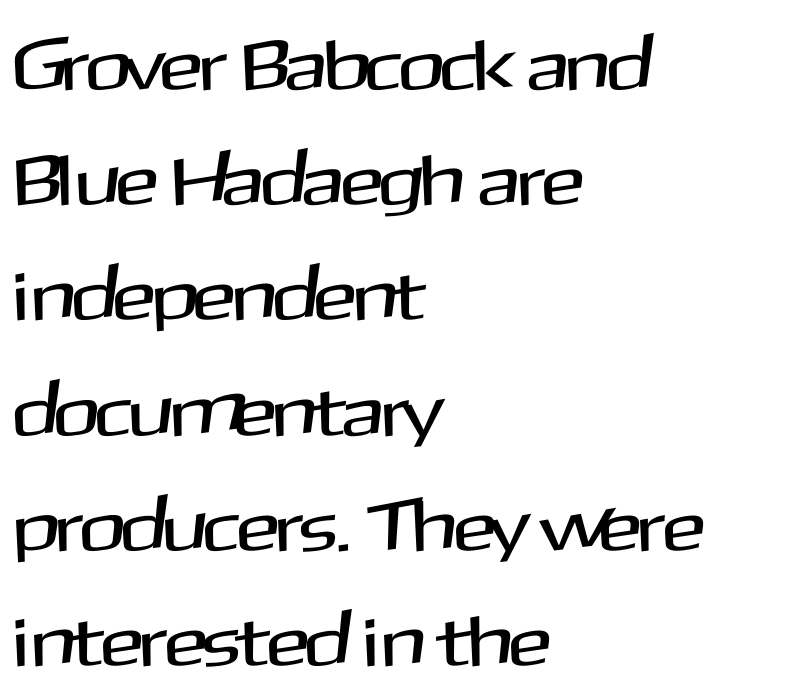
{"serif": "no", "italic": "no", "width": "normal", "stroke_contrast": "medium", "x_height": "medium", "monospaced": "no", "underline": "no", "align": "left", "line_spacing": "normal", "line_spacing_ratio": 1.6, "letter_spacing": "normal", "letter_spacing_em": 0.0, "glyph_px": 72}
